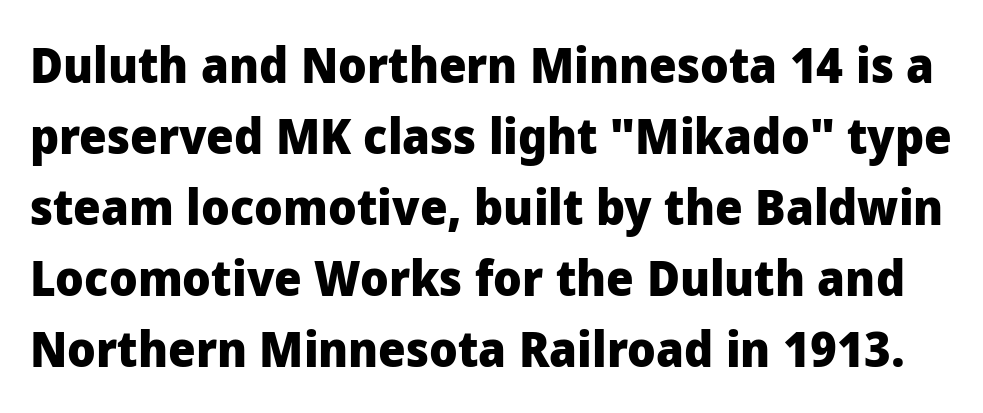
In terms of posture, this sample is upright. Its strokes are broad and dark, the hallmark of bold type. These lines sit exactly where default settings would place them. A typesetter would label this face a sans. Students, note that the glyphs here touch the page at normal intervals.
